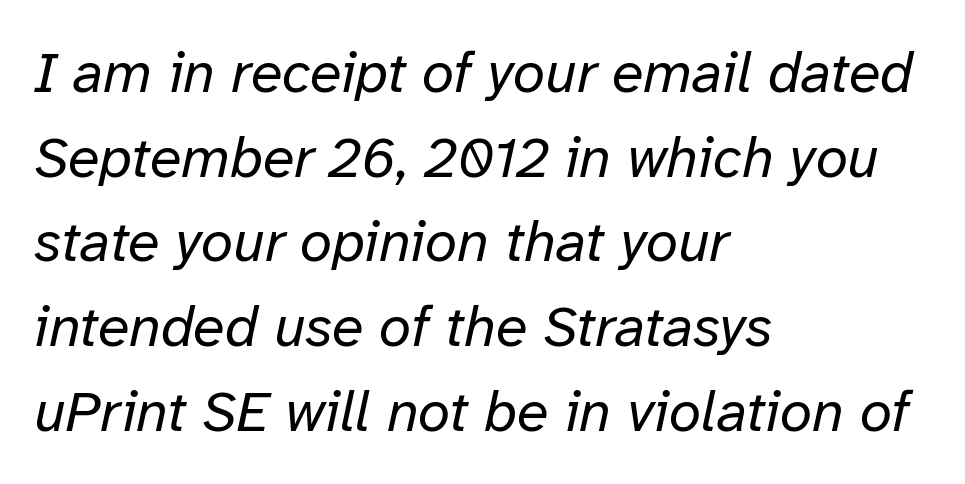
The image shows 58 px regular-weight type, italic (leaning right); set left-aligned, normal line spacing (1.46x), normal letter spacing, not underlined; low stroke contrast and a medium x-height.
